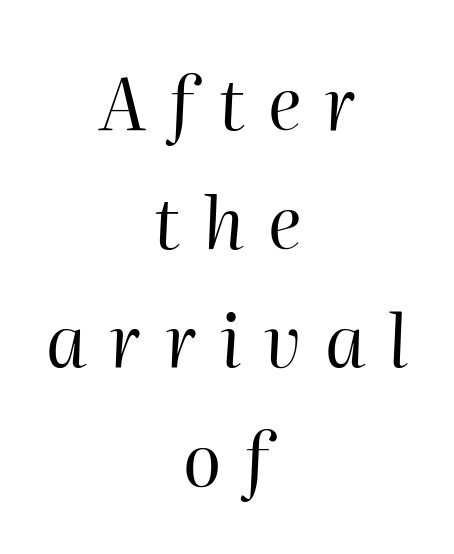
{"italic": "yes", "lean": "right", "slant_degrees": 2, "bold": "no", "weight": "regular", "width": "normal", "stroke_contrast": "high", "x_height": "medium", "monospaced": "no", "underline": "no", "align": "center", "line_spacing": "normal", "line_spacing_ratio": 1.67, "letter_spacing": "wide", "letter_spacing_em": 0.32, "glyph_px": 71}
